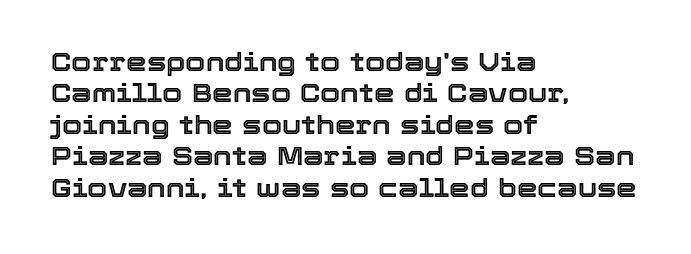
The image shows 26 px text type, upright; set left-aligned, line spacing 1.21x, normal letter spacing, not underlined.
